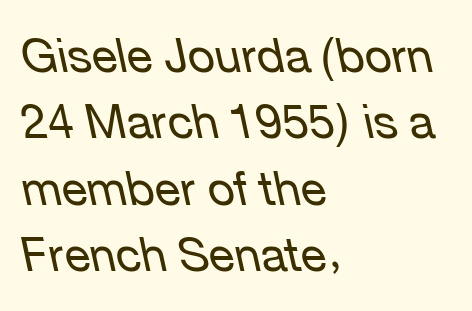
The image shows 47 px regular-weight type, italic (leaning left); set left-aligned, normal line spacing (1.41x), normal letter spacing, not underlined; low stroke contrast and a medium x-height.
